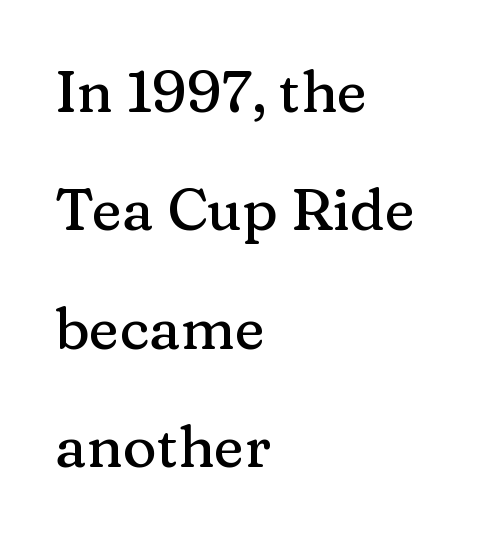
Inter-character spacing is left at the font's built-in metrics. Here the designer chose a conventional face with non-uniform glyph widths. Letterform terminals end in serifs throughout the passage. Descender tails drop into unmarked territory. The block of text is sparse from top to bottom, with ample space between rows. The letters stand straight up with perfectly vertical stems.
